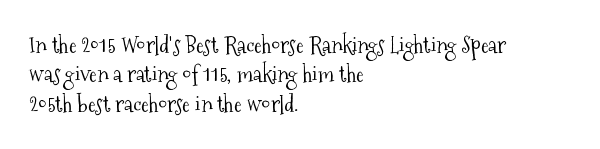
The image shows 23 px text type, upright; set left-aligned, normal line spacing (1.28x), normal letter spacing, not underlined.
